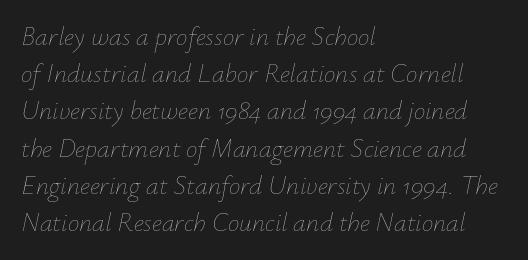
Q: Is the text bold? A: No.
Q: Is the text italic (slanted)? A: Yes, it leans right by about 12 degrees.
Q: Is the text underlined? A: No.
Q: How is the paragraph aligned? A: Left-aligned.
Q: Is the spacing between letters normal or unusually wide? A: Normal.
Q: Is the spacing between lines tight, normal or loose? A: Normal.
